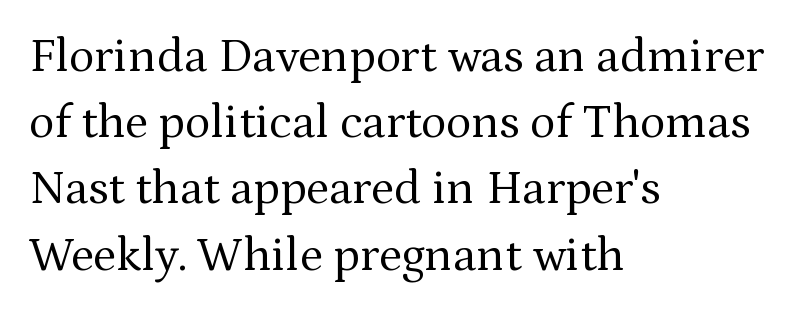
These lines are rendered in a variable-pitch font. Ascenders rise straight up at ninety degrees. Caption: standard tracking, unaltered. Vertical spacing — default. The compositor pushed each line to the left boundary. Note: serifs present on the glyphs.
